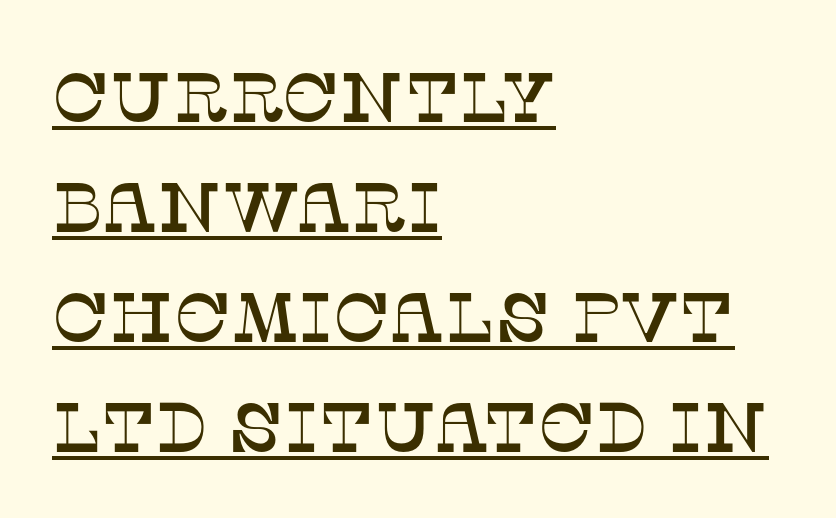
Q: Is the text italic (slanted)? A: No, it is upright.
Q: Is the typeface a serif or a sans-serif typeface? A: Serif.
Q: Is the text underlined? A: Yes.
Q: How is the paragraph aligned? A: Left-aligned.
Q: Is the spacing between letters normal or unusually wide? A: Normal.
Q: Is the spacing between lines tight, normal or loose? A: Normal.
Q: Width (condensed, normal, or wide)? A: Normal.
Q: Stroke contrast? A: Low.
Q: x-height? A: Large.
Q: Monospaced? A: No.
